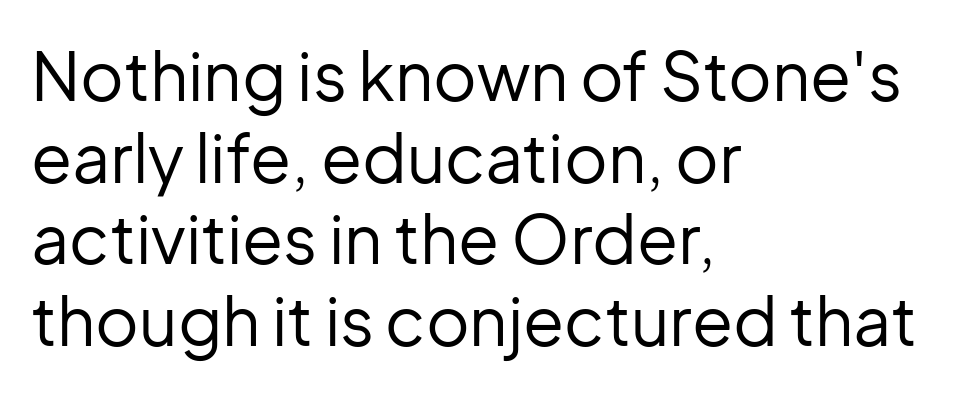
Q: Is the text bold? A: No.
Q: Is the text italic (slanted)? A: No, it is upright.
Q: Is the typeface a serif or a sans-serif typeface? A: Sans-serif.
Q: Is the text underlined? A: No.
Q: How is the paragraph aligned? A: Left-aligned.
Q: Is the spacing between letters normal or unusually wide? A: Normal.
Q: Width (condensed, normal, or wide)? A: Normal.
Q: Stroke contrast? A: Low.
Q: x-height? A: Medium.
Q: Monospaced? A: No.
